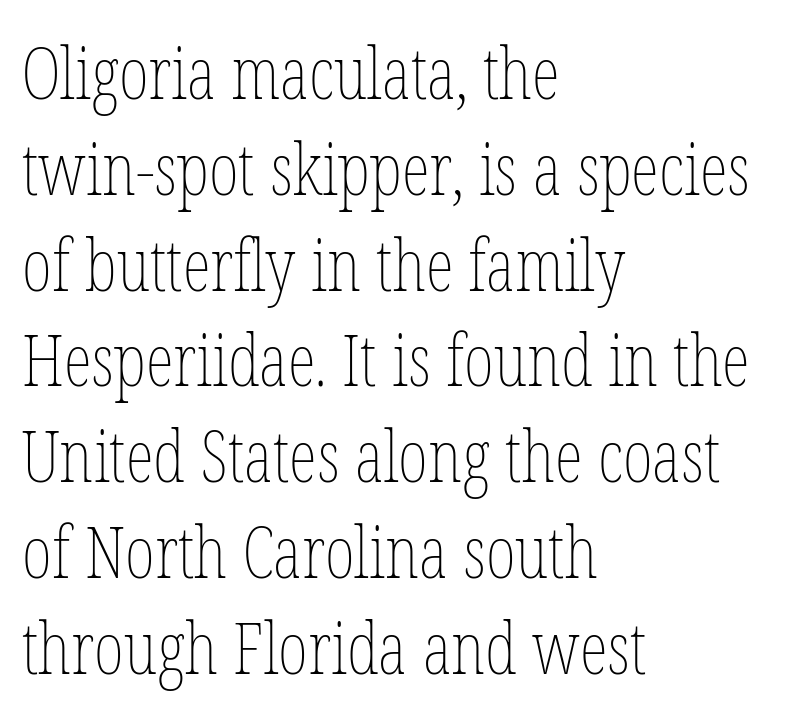
{"italic": "no", "bold": "no", "weight": "thin", "width": "condensed", "stroke_contrast": "low", "x_height": "medium", "monospaced": "no", "underline": "no", "align": "left", "line_spacing": "normal", "line_spacing_ratio": 1.33, "letter_spacing": "normal", "letter_spacing_em": 0.0, "glyph_px": 72}
